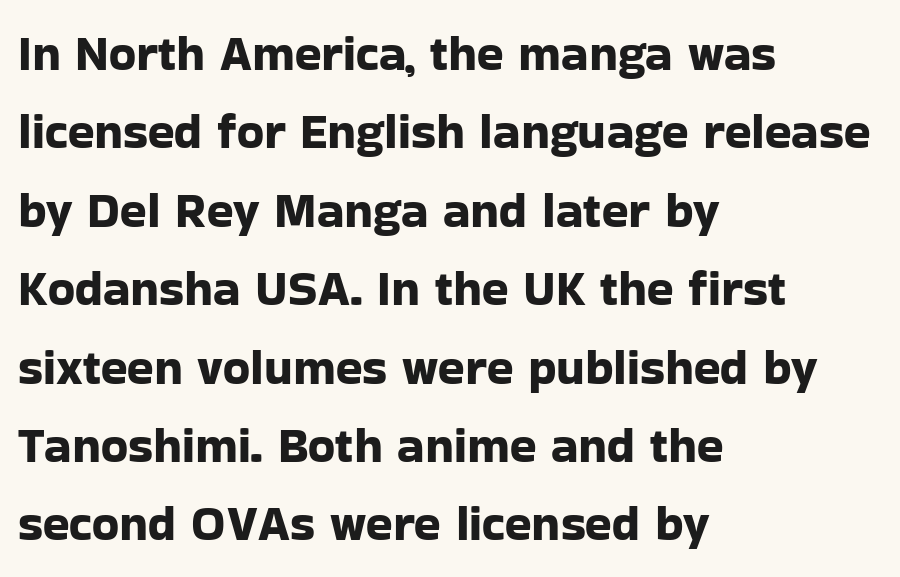
The image shows 49 px sans-serif type, upright; set left-aligned, normal line spacing (1.6x), normal letter spacing, not underlined; low stroke contrast and a medium x-height.
